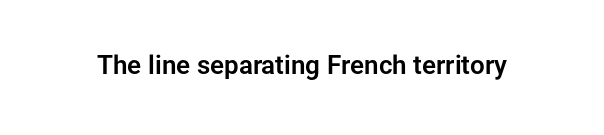
Q: Is the text italic (slanted)? A: No, it is upright.
Q: Is the text underlined? A: No.
Q: Is the spacing between letters normal or unusually wide? A: Normal.
